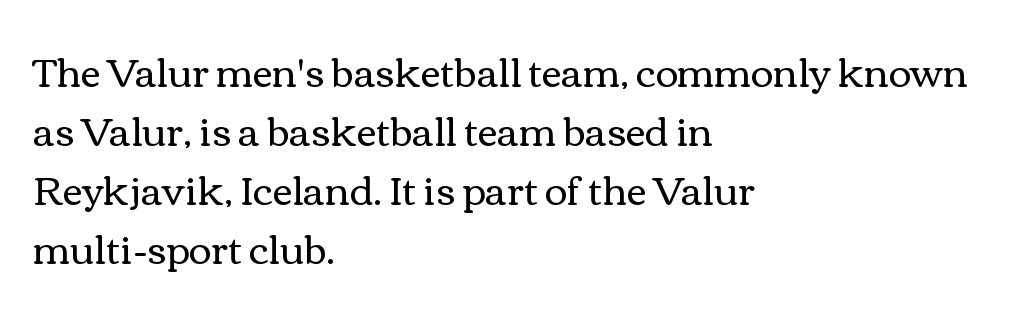
Q: Is the text bold? A: No.
Q: Is the text italic (slanted)? A: No, it is upright.
Q: Is the text underlined? A: No.
Q: How is the paragraph aligned? A: Left-aligned.
Q: Is the spacing between letters normal or unusually wide? A: Normal.
Q: Is the spacing between lines tight, normal or loose? A: Normal.
Q: Width (condensed, normal, or wide)? A: Wide.
Q: Stroke contrast? A: Medium.
Q: x-height? A: Medium.
Q: Monospaced? A: No.
